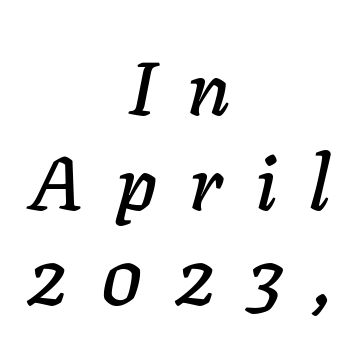
Q: Is the text italic (slanted)? A: Yes, it leans right by about 11 degrees.
Q: Is the text underlined? A: No.
Q: How is the paragraph aligned? A: Centered.
Q: Is the spacing between letters normal or unusually wide? A: Unusually wide.
Q: Is the spacing between lines tight, normal or loose? A: Normal.
Q: Width (condensed, normal, or wide)? A: Normal.
Q: Stroke contrast? A: Low.
Q: x-height? A: Medium.
Q: Monospaced? A: No.
